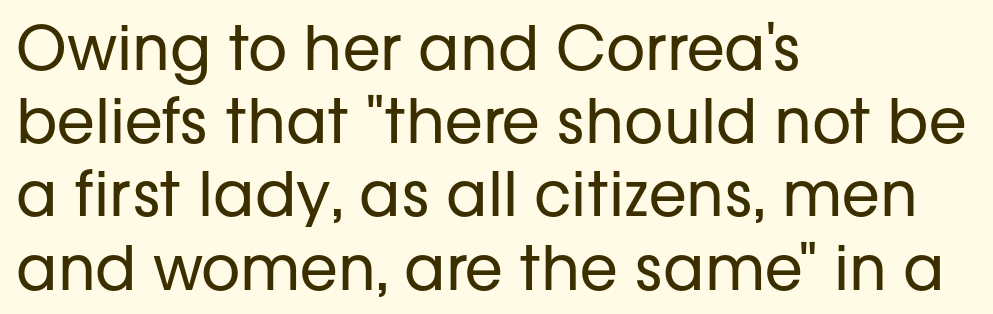
The passage shown is typed in a proportional face where columns would drift. Characters follow at the spacing the type designer built in. Weight: in the light-to-regular range. The rendering shows plain stroke endings on the letterforms — a sans-serif design.
